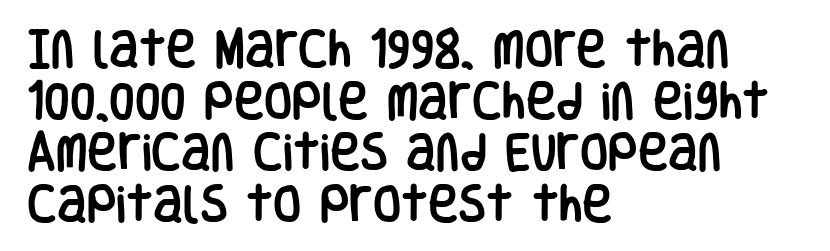
The image shows 41 px condensed sans-serif type, upright; set left-aligned, normal line spacing (1.26x), normal letter spacing, not underlined; low stroke contrast and a large x-height.
